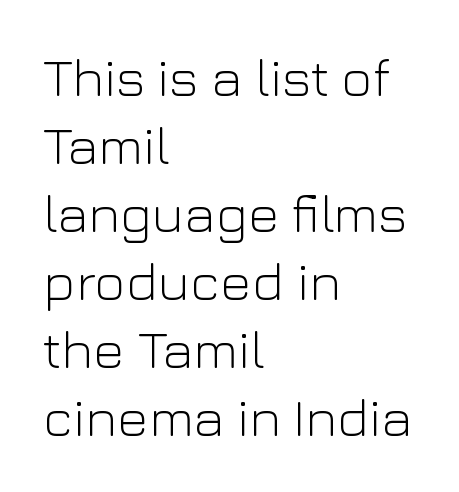
Q: Is the text bold? A: No.
Q: Is the text italic (slanted)? A: No, it is upright.
Q: Is the typeface a serif or a sans-serif typeface? A: Sans-serif.
Q: Is the text underlined? A: No.
Q: How is the paragraph aligned? A: Left-aligned.
Q: Is the spacing between letters normal or unusually wide? A: Normal.
Q: Is the spacing between lines tight, normal or loose? A: Normal.
Q: Width (condensed, normal, or wide)? A: Normal.
Q: Stroke contrast? A: Low.
Q: x-height? A: Medium.
Q: Monospaced? A: No.
